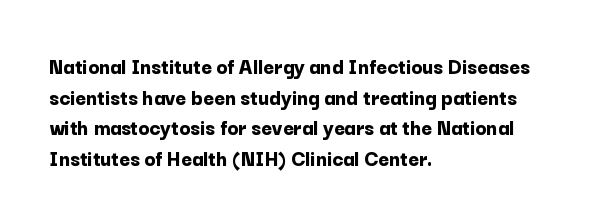
The image shows 23 px bold type, upright; set left-aligned, normal line spacing (1.33x), normal letter spacing, not underlined.
